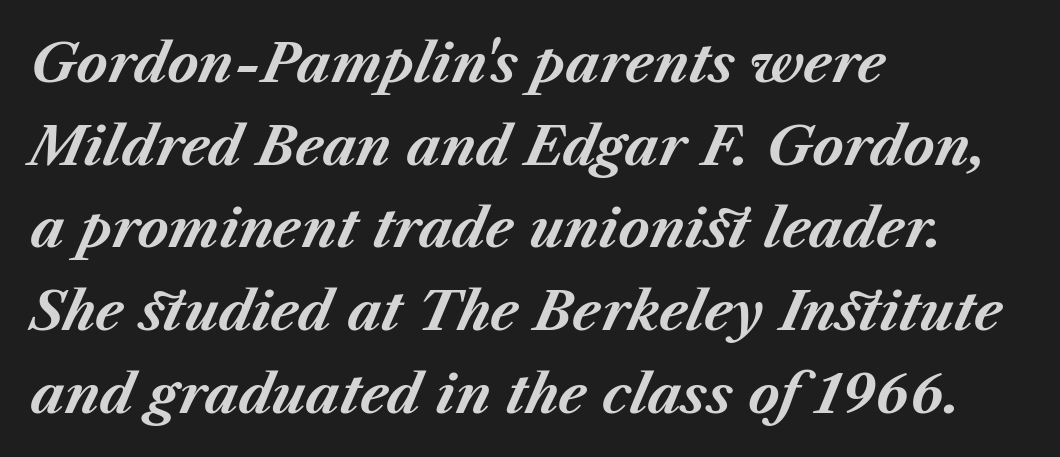
The image shows 53 px bold type, italic (leaning right); set left-aligned, normal line spacing (1.56x), normal letter spacing, not underlined; medium stroke contrast and a medium x-height.
